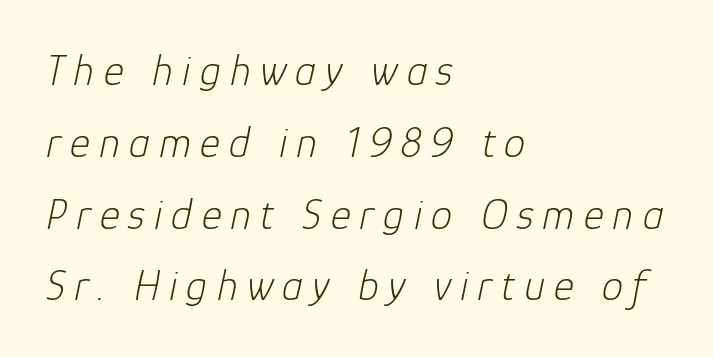
In terms of leading, this rendering sits right in the middle. Weight: not bold — regular or lighter. You could not count columns in this text — the font is proportionally spaced. Visually the block forms a straight wall on the left and a jagged coastline on the right. The face used here is rendered with a markedly widened letterfit. The baseline area is clear.
